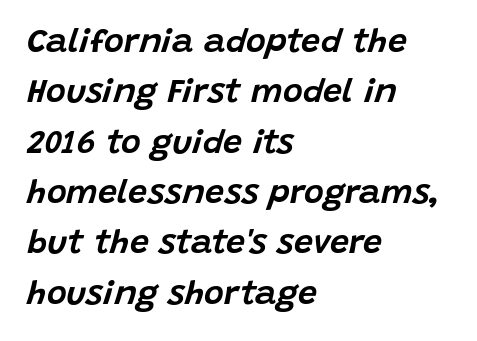
{"italic": "yes", "lean": "right", "slant_degrees": 15, "width": "normal", "stroke_contrast": "low", "x_height": "large", "monospaced": "no", "underline": "no", "align": "left", "line_spacing": "normal", "line_spacing_ratio": 1.48, "letter_spacing": "normal", "letter_spacing_em": 0.0, "glyph_px": 34}
